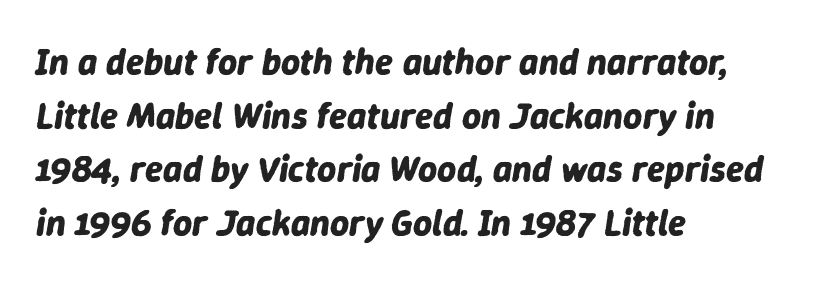
The image shows 37 px bold type, italic (leaning right); set left-aligned, normal line spacing (1.45x), normal letter spacing, not underlined; low stroke contrast and a medium x-height.
